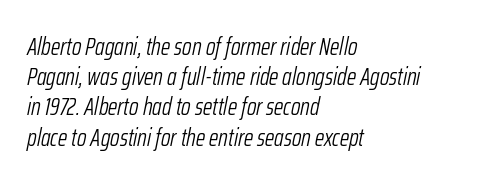
{"italic": "yes", "lean": "right", "slant_degrees": 12, "bold": "no", "underline": "no", "align": "left", "line_spacing": "normal", "line_spacing_ratio": 1.26, "letter_spacing": "normal", "letter_spacing_em": 0.0, "glyph_px": 24}
